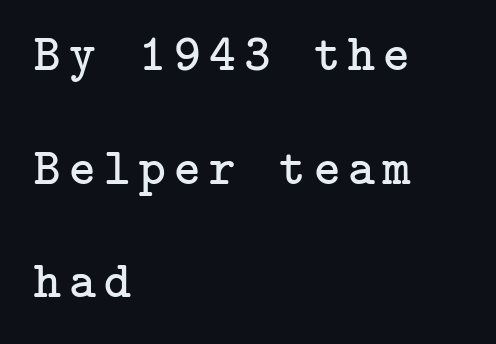
Q: Is the text bold? A: No.
Q: Is the text italic (slanted)? A: No, it is upright.
Q: Is the typeface a serif or a sans-serif typeface? A: Serif.
Q: Is the text underlined? A: No.
Q: How is the paragraph aligned? A: Left-aligned.
Q: Is the spacing between lines tight, normal or loose? A: Loose.
Q: Width (condensed, normal, or wide)? A: Normal.
Q: Stroke contrast? A: Low.
Q: x-height? A: Medium.
